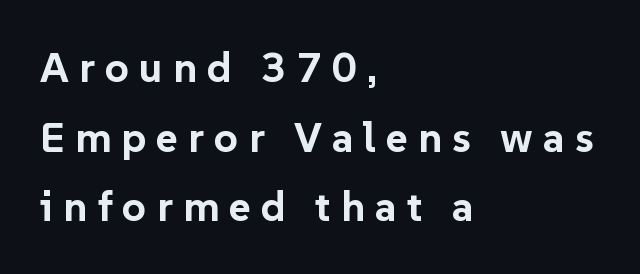
The image shows 42 px bold sans-serif type, upright; set left-aligned, normal line spacing (1.66x), unusually wide letter spacing (+0.24 em), not underlined; low stroke contrast and a medium x-height.
